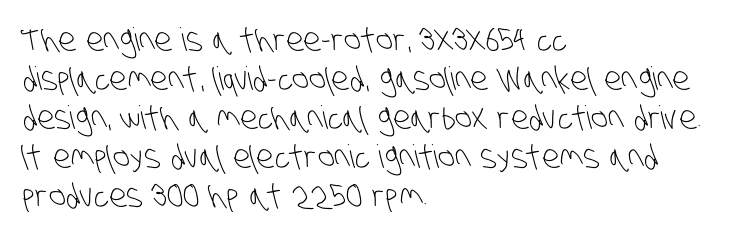
{"serif": "no", "bold": "no", "weight": "light", "width": "condensed", "stroke_contrast": "low", "x_height": "large", "monospaced": "no", "underline": "no", "align": "left", "line_spacing_ratio": 1.22, "letter_spacing": "normal", "letter_spacing_em": 0.0, "glyph_px": 32}
